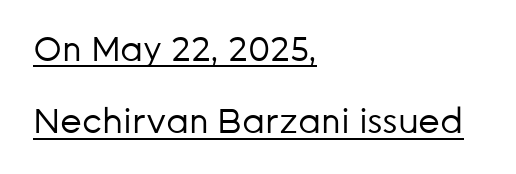
{"serif": "no", "italic": "no", "bold": "no", "weight": "regular", "width": "normal", "stroke_contrast": "low", "x_height": "medium", "monospaced": "no", "underline": "yes", "align": "left", "line_spacing": "loose", "line_spacing_ratio": 2.13, "letter_spacing": "normal", "letter_spacing_em": 0.0, "glyph_px": 34}
